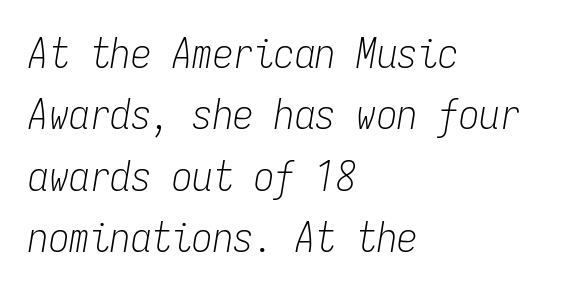
No word sits above an underline. Tracking here is standard; glyphs follow each other at the usual distance. This rendering uses left alignment, leaving the right contour irregular. Spacing verdict: monospaced, one width for all characters. This is oblique type, the kind used for emphasis or titles. Summary of vertical rhythm: regular, with standard interline spacing.
